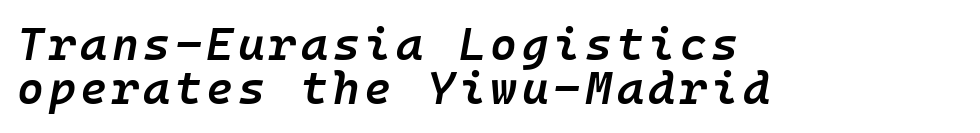
The image shows 46 px semibold type, italic (leaning right); set left-aligned, tight line spacing (0.96x), not underlined; low stroke contrast and a medium x-height.
